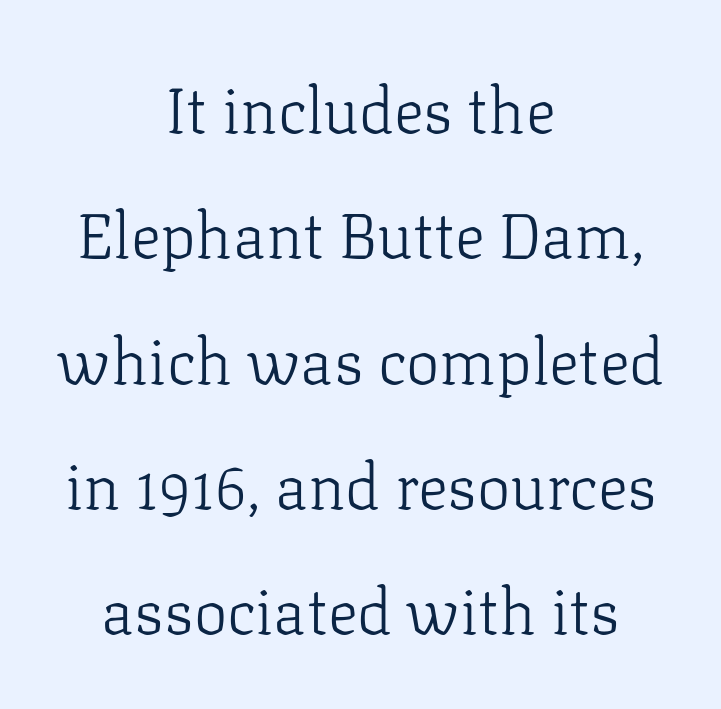
Q: Is the text bold? A: No.
Q: Is the text italic (slanted)? A: No, it is upright.
Q: Is the typeface a serif or a sans-serif typeface? A: Serif.
Q: Is the text underlined? A: No.
Q: How is the paragraph aligned? A: Centered.
Q: Is the spacing between letters normal or unusually wide? A: Normal.
Q: Is the spacing between lines tight, normal or loose? A: Loose.
Q: Width (condensed, normal, or wide)? A: Normal.
Q: Stroke contrast? A: Low.
Q: x-height? A: Medium.
Q: Monospaced? A: No.
